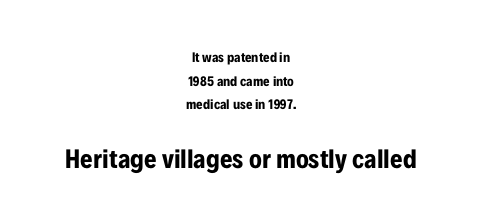
Horizontally, the lines are justified to the midpoint only. Here the second block reads like a headline and the first like body copy. The designer left line spacing at the default. Is the type bold? Yes — the strokes are clearly thick and heavy. Bare-footed words on every line. This is roman type, the default non-slanted kind.
